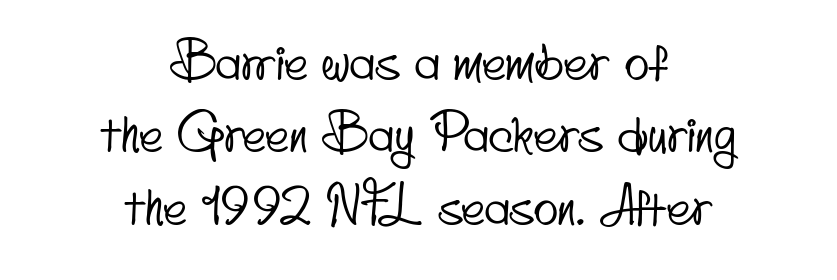
The image shows 51 px condensed sans-serif type; set centered, normal line spacing (1.42x), normal letter spacing, not underlined; low stroke contrast and a small x-height.
